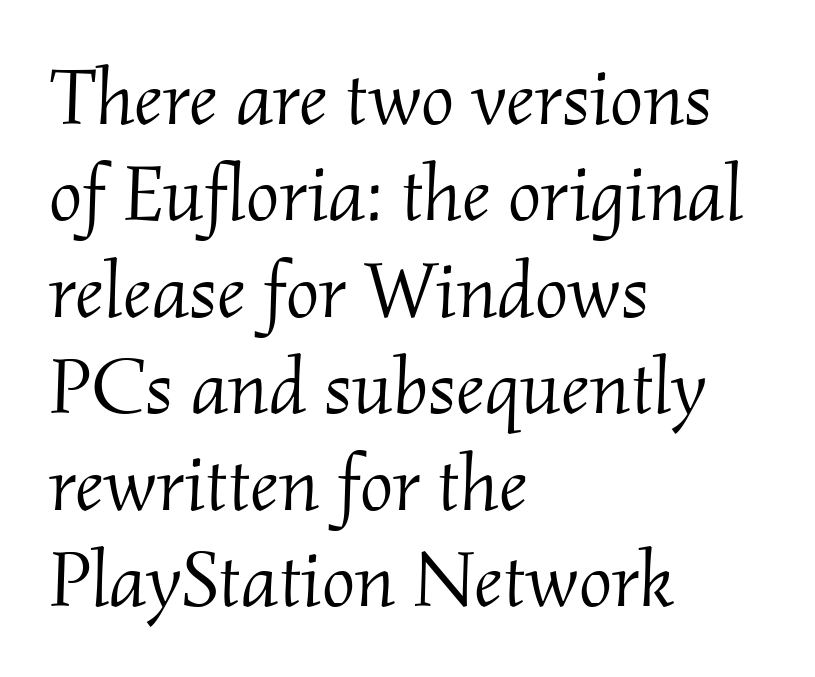
The image shows 79 px light serif type, italic (leaning right); set left-aligned, line spacing 1.22x, normal letter spacing, not underlined; medium stroke contrast and a small x-height.
